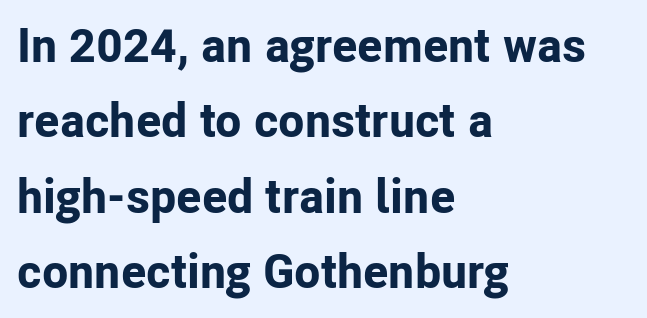
The image shows 48 px bold sans-serif type, upright; set left-aligned, normal line spacing (1.57x), normal letter spacing, not underlined; low stroke contrast and a medium x-height.
